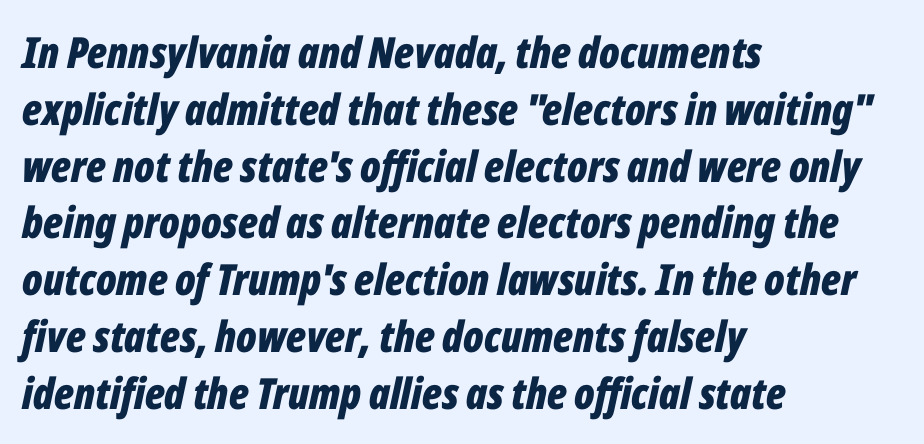
The image shows 43 px bold, condensed type, italic (leaning right); set left-aligned, normal line spacing (1.32x), normal letter spacing, not underlined; low stroke contrast and a medium x-height.
